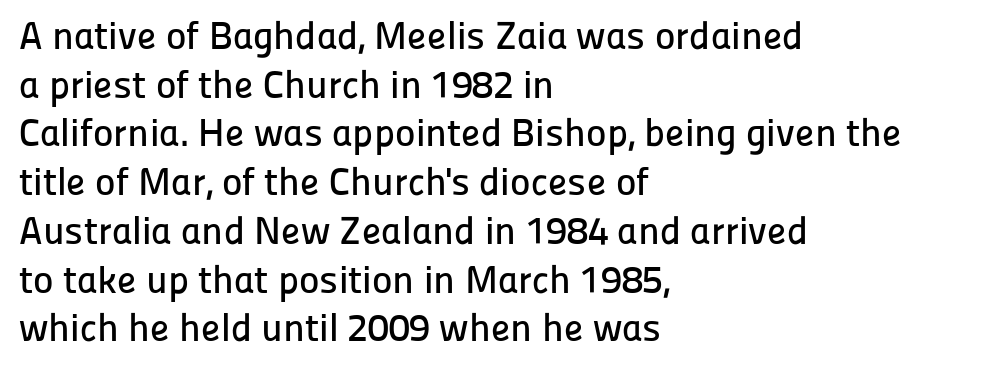
{"serif": "no", "italic": "no", "width": "normal", "stroke_contrast": "low", "x_height": "medium", "monospaced": "no", "underline": "no", "align": "left", "line_spacing": "normal", "line_spacing_ratio": 1.25, "letter_spacing": "normal", "letter_spacing_em": 0.0, "glyph_px": 39}
